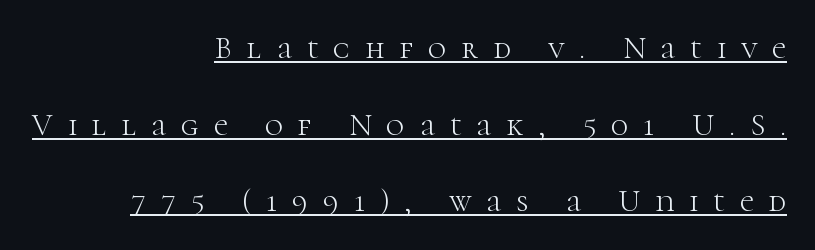
Q: Is the text bold? A: No.
Q: Is the text italic (slanted)? A: No, it is upright.
Q: Is the typeface a serif or a sans-serif typeface? A: Serif.
Q: Is the text underlined? A: Yes.
Q: How is the paragraph aligned? A: Right-aligned.
Q: Is the spacing between letters normal or unusually wide? A: Unusually wide.
Q: Is the spacing between lines tight, normal or loose? A: Loose.
Q: Width (condensed, normal, or wide)? A: Normal.
Q: Stroke contrast? A: High.
Q: x-height? A: Medium.
Q: Monospaced? A: No.
